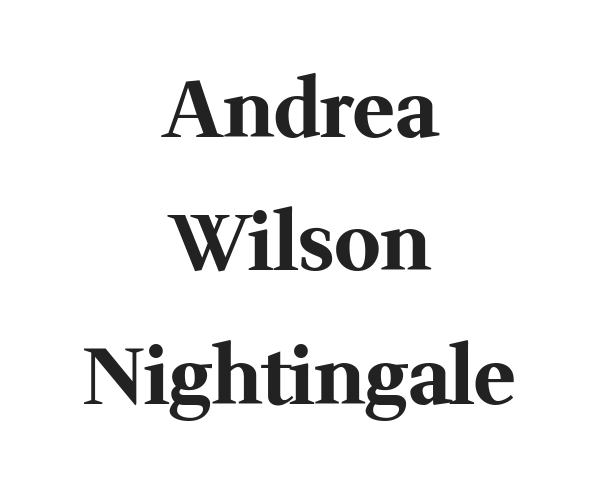
The image shows 78 px bold serif type, upright; set centered, line spacing 1.71x, normal letter spacing, not underlined; medium stroke contrast and a medium x-height.
